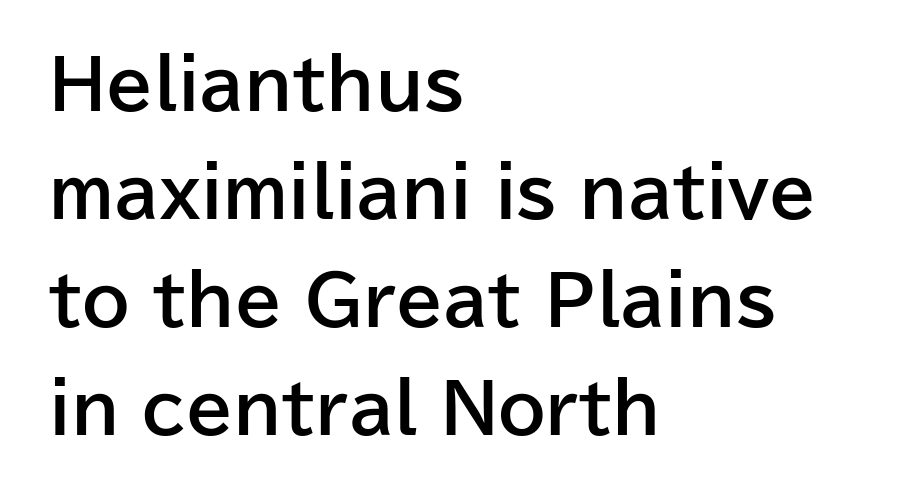
Q: Is the text bold? A: Yes.
Q: Is the text italic (slanted)? A: No, it is upright.
Q: Is the typeface a serif or a sans-serif typeface? A: Sans-serif.
Q: Is the text underlined? A: No.
Q: How is the paragraph aligned? A: Left-aligned.
Q: Is the spacing between letters normal or unusually wide? A: Normal.
Q: Is the spacing between lines tight, normal or loose? A: Normal.
Q: Width (condensed, normal, or wide)? A: Normal.
Q: Stroke contrast? A: Low.
Q: x-height? A: Medium.
Q: Monospaced? A: No.
